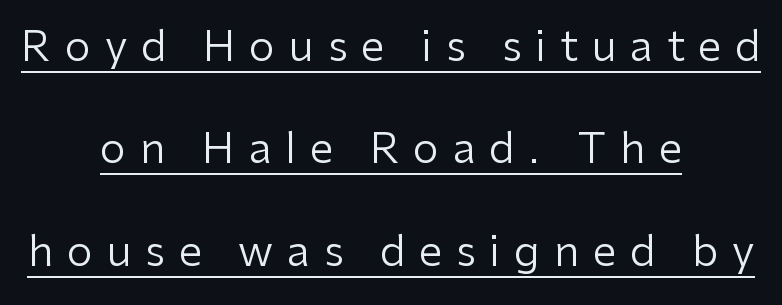
The letters are spread apart with noticeably loose tracking. Reading down the block, each line starts at a different indent, mirrored at its end. This block would shrink considerably if given ordinary leading; it's expanded now. Like a heading marked for emphasis, these lines bear an underscore. These lines are composed in type without serifs.
